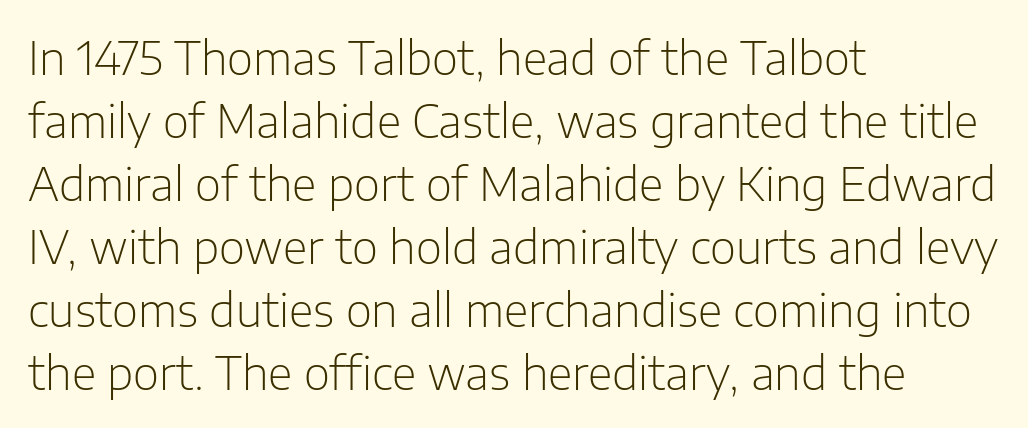
The image shows 45 px light sans-serif type, upright; set left-aligned, normal line spacing (1.4x), normal letter spacing, not underlined; low stroke contrast and a medium x-height.
